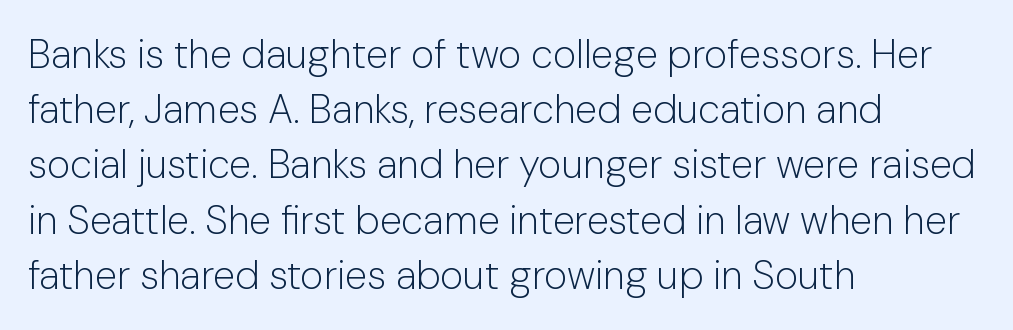
Are there feet on the stems? There aren't — it's a sans. Standard letterfit; no display-style spreading of the glyphs. In terms of leading, this rendering sits right in the middle. Ascenders rise straight up at ninety degrees.
